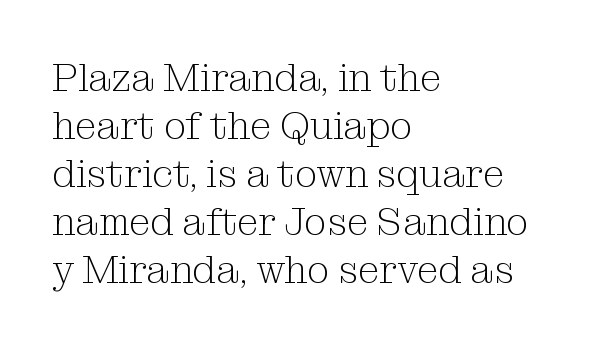
The image shows 39 px light serif type, upright; set left-aligned, line spacing 1.23x, normal letter spacing, not underlined; medium stroke contrast and a medium x-height.
